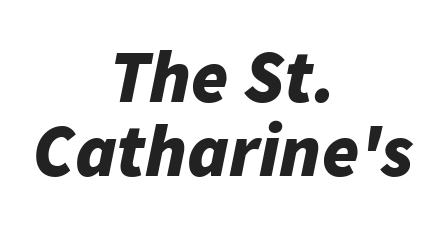
Quick note: underline off. Students, note that the glyphs here touch the page at normal intervals. Heft: maximum for text — a bold. The letters are slanted; this is an italic face. Note the varied advance widths — an 'i' is clearly narrower than an 'm'. How would I describe the line gaps? Narrow and economical.
